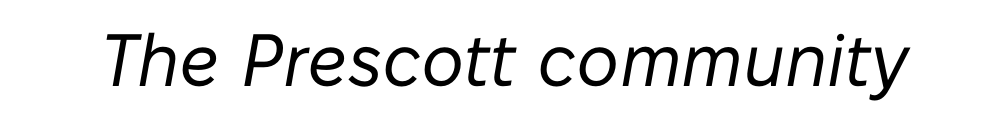
{"italic": "yes", "lean": "right", "slant_degrees": 10, "bold": "no", "weight": "regular", "width": "normal", "stroke_contrast": "low", "x_height": "medium", "monospaced": "no", "underline": "no", "letter_spacing": "normal", "letter_spacing_em": 0.0, "glyph_px": 74}
